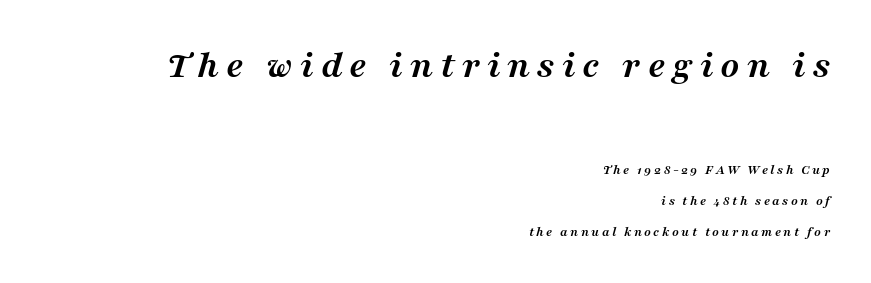
The image shows 40 px semibold serif type, italic (leaning right); set right-aligned, loose line spacing (2.21x), not underlined; the first (top) block is 2.86x larger; medium stroke contrast and a medium x-height.
